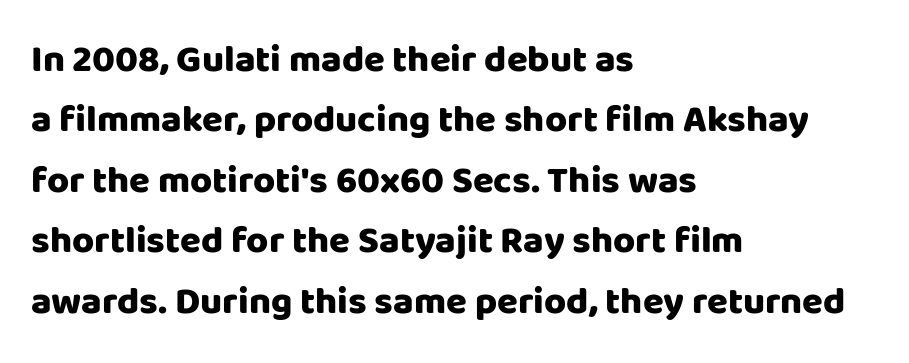
The image shows 38 px heavy sans-serif type, upright; set left-aligned, normal line spacing (1.59x), normal letter spacing, not underlined; low stroke contrast and a large x-height.
